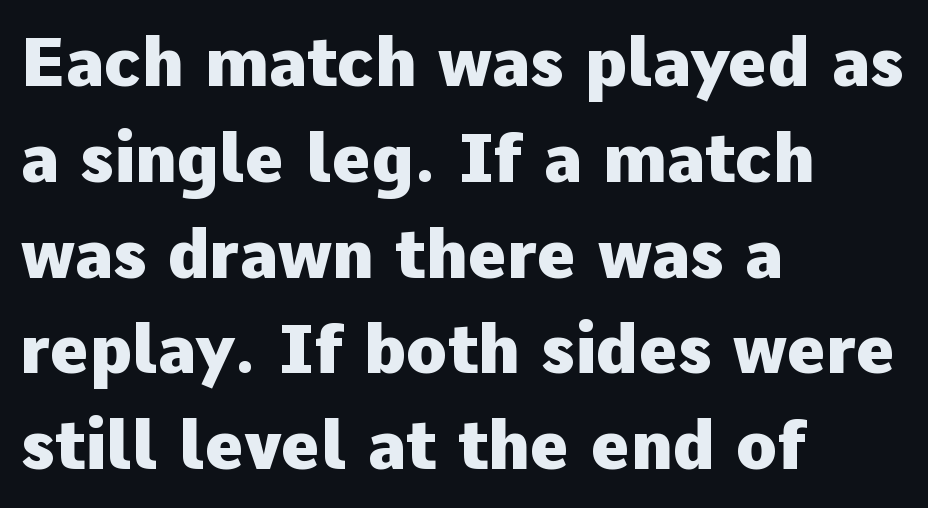
The characters look thick and weighty, a clear bold. Posture: upright roman. The space beneath each line is pristine and unruled. Students, note that the glyphs here touch the page at normal intervals. The type family on display is of the sans-serif kind.
